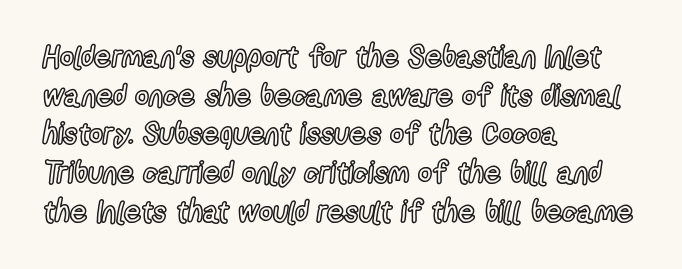
{"width": "condensed", "x_height": "medium", "monospaced": "no", "underline": "no", "align": "left", "line_spacing": "normal", "line_spacing_ratio": 1.29, "letter_spacing": "normal", "letter_spacing_em": 0.0, "glyph_px": 30}
